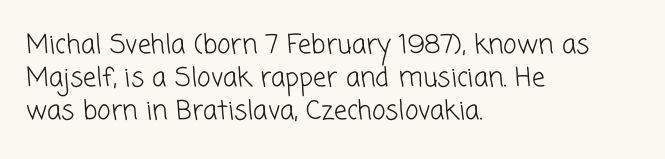
Q: Is the text bold? A: No.
Q: Is the text underlined? A: No.
Q: How is the paragraph aligned? A: Left-aligned.
Q: Is the spacing between letters normal or unusually wide? A: Normal.
Q: Is the spacing between lines tight, normal or loose? A: Normal.
